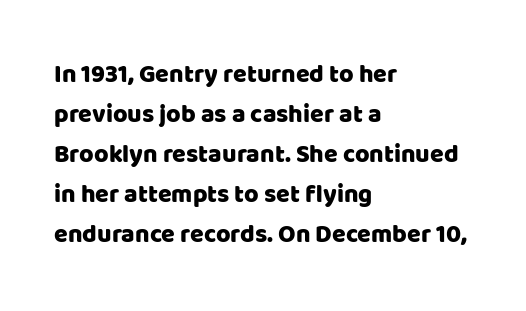
Q: Is the text italic (slanted)? A: No, it is upright.
Q: Is the text underlined? A: No.
Q: How is the paragraph aligned? A: Left-aligned.
Q: Is the spacing between letters normal or unusually wide? A: Normal.
Q: Is the spacing between lines tight, normal or loose? A: Normal.
